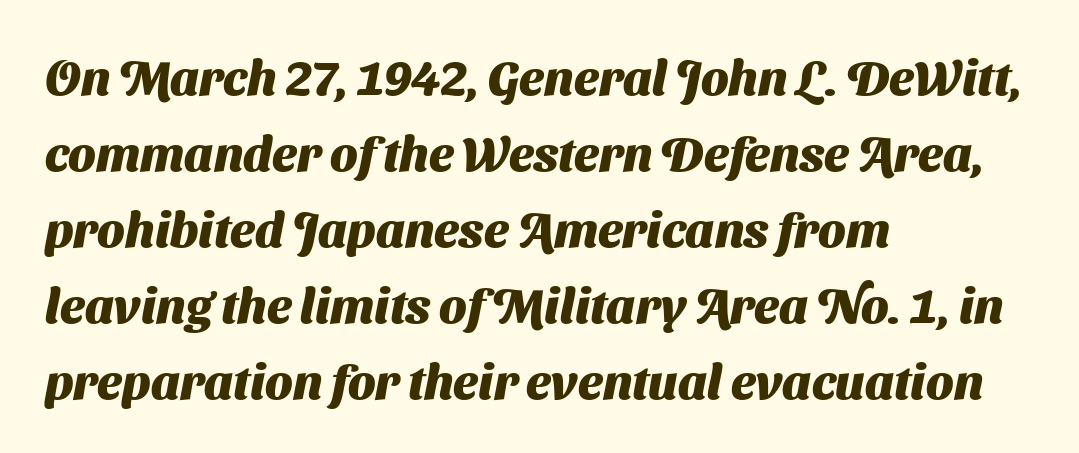
Nope, no serifs anywhere on these letters. Rows of type keep a routine distance in the vertical direction. Horizontally, the lines are justified to the leading edge only. The passage shown has conventional tracking throughout. Strong, thick strokes mark this as bold type.
